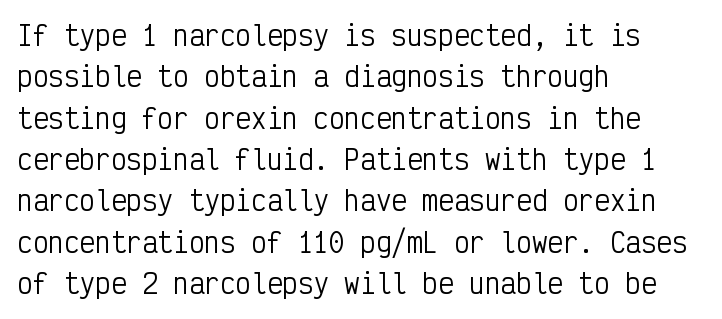
The image shows 26 px text type, upright; set left-aligned, normal line spacing (1.59x), normal letter spacing, not underlined.
